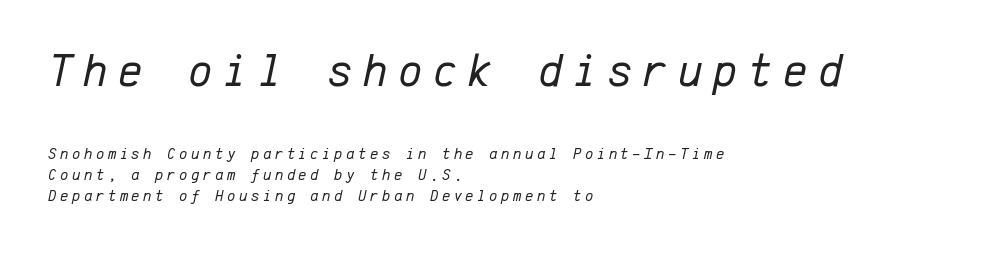
The image shows 47 px regular-weight type, italic (leaning right), monospaced; set left-aligned, normal line spacing (1.29x), unusually wide letter spacing (+0.22 em), not underlined; the first (top) block is 2.94x larger; low stroke contrast and a medium x-height.
